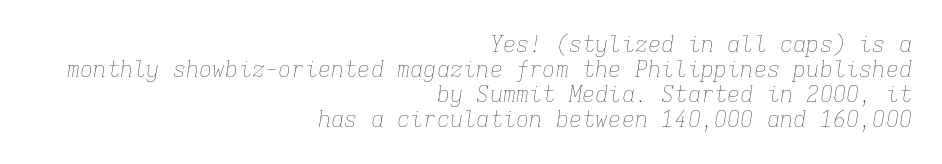
Q: Is the text bold? A: No.
Q: Is the text italic (slanted)? A: Yes, it leans right by about 9 degrees.
Q: Is the text underlined? A: No.
Q: How is the paragraph aligned? A: Right-aligned.
Q: Is the spacing between letters normal or unusually wide? A: Normal.
Q: Is the spacing between lines tight, normal or loose? A: Tight.
